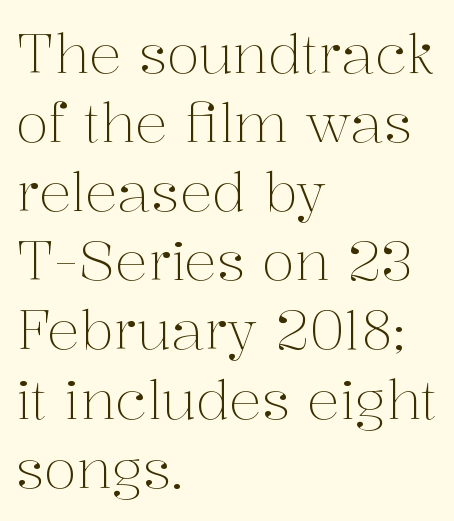
The image shows 54 px light serif type, upright; set left-aligned, normal line spacing (1.28x), normal letter spacing, not underlined; medium stroke contrast and a medium x-height.
